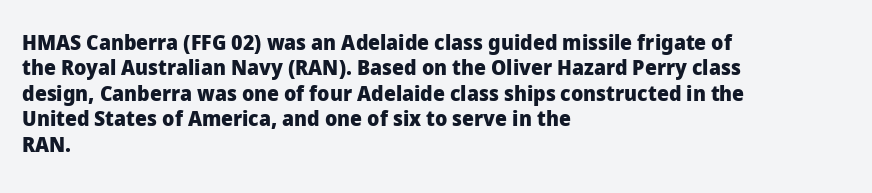
Q: Is the text bold? A: Yes.
Q: Is the text italic (slanted)? A: No, it is upright.
Q: Is the text underlined? A: No.
Q: How is the paragraph aligned? A: Left-aligned.
Q: Is the spacing between letters normal or unusually wide? A: Normal.
